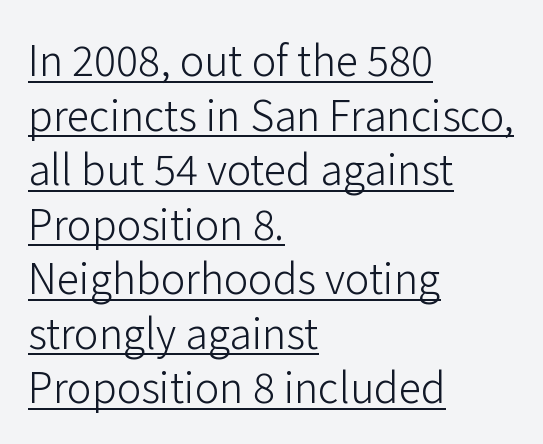
The image shows 41 px light sans-serif type, upright; set left-aligned, normal line spacing (1.33x), normal letter spacing, underlined; low stroke contrast and a medium x-height.
